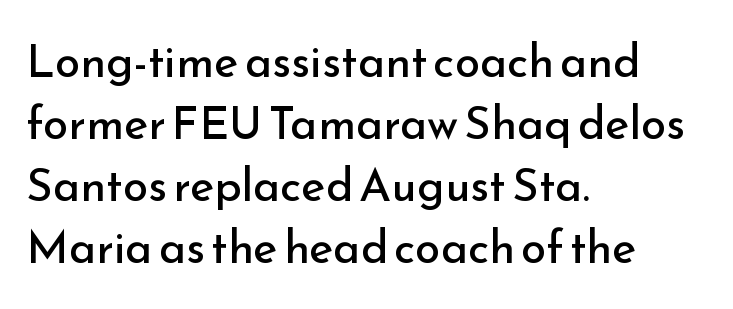
{"serif": "no", "italic": "no", "bold": "no", "weight": "regular", "width": "normal", "stroke_contrast": "low", "x_height": "small", "monospaced": "no", "underline": "no", "align": "left", "line_spacing": "normal", "line_spacing_ratio": 1.35, "letter_spacing": "normal", "letter_spacing_em": 0.0, "glyph_px": 46}
